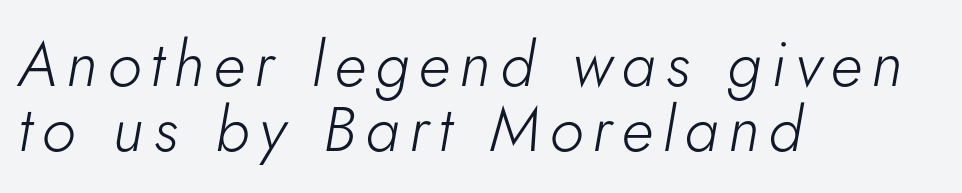
{"italic": "yes", "lean": "right", "slant_degrees": 5, "bold": "no", "weight": "light", "width": "normal", "stroke_contrast": "low", "x_height": "small", "monospaced": "no", "underline": "no", "align": "left", "line_spacing": "tight", "line_spacing_ratio": 1.03, "glyph_px": 63}
